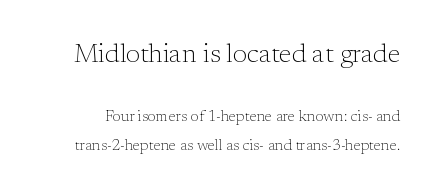
Q: Is the text bold? A: No.
Q: Is the text italic (slanted)? A: No, it is upright.
Q: Is the text underlined? A: No.
Q: Is the spacing between letters normal or unusually wide? A: Normal.
Q: Is the spacing between lines tight, normal or loose? A: Loose.
Q: Which block of text is set in a larger size, the first (top) or the second (bottom)? A: The first (top) one.
